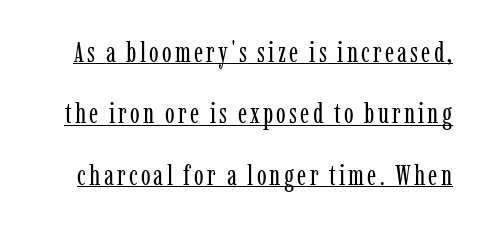
The image shows 29 px regular-weight, condensed serif type, upright; set loose line spacing (2.12x), underlined; low stroke contrast and a medium x-height.
